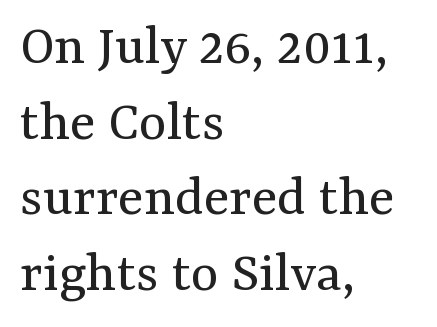
{"serif": "yes", "italic": "no", "bold": "no", "weight": "regular", "width": "normal", "stroke_contrast": "medium", "x_height": "medium", "monospaced": "no", "underline": "no", "align": "left", "line_spacing": "normal", "line_spacing_ratio": 1.28, "letter_spacing": "normal", "letter_spacing_em": 0.0, "glyph_px": 59}
